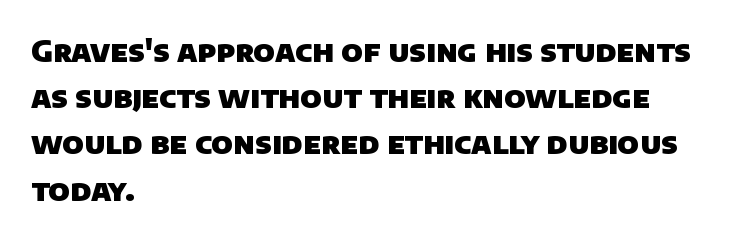
Q: Is the text bold? A: Yes.
Q: Is the typeface a serif or a sans-serif typeface? A: Sans-serif.
Q: Is the text underlined? A: No.
Q: How is the paragraph aligned? A: Left-aligned.
Q: Is the spacing between letters normal or unusually wide? A: Normal.
Q: Is the spacing between lines tight, normal or loose? A: Normal.
Q: Width (condensed, normal, or wide)? A: Normal.
Q: Stroke contrast? A: Low.
Q: x-height? A: Large.
Q: Monospaced? A: No.
